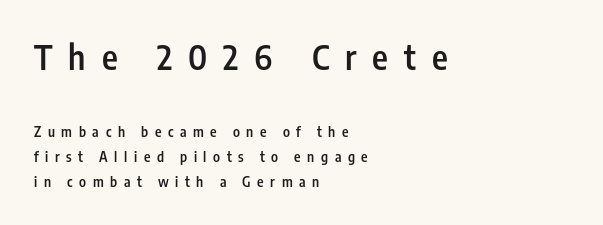
Q: Is the text bold? A: Semi-bold.
Q: Is the text italic (slanted)? A: No, it is upright.
Q: Is the typeface a serif or a sans-serif typeface? A: Sans-serif.
Q: Is the text underlined? A: No.
Q: How is the paragraph aligned? A: Left-aligned.
Q: Is the spacing between letters normal or unusually wide? A: Unusually wide.
Q: Which block of text is set in a larger size, the first (top) or the second (bottom)? A: The first (top) one.
Q: Width (condensed, normal, or wide)? A: Condensed.
Q: Stroke contrast? A: Low.
Q: x-height? A: Medium.
Q: Monospaced? A: No.
